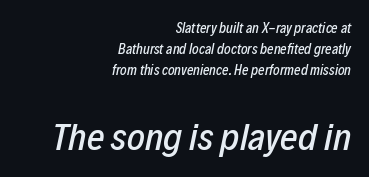
{"italic": "yes", "lean": "right", "slant_degrees": 12, "width": "condensed", "stroke_contrast": "low", "x_height": "medium", "monospaced": "no", "underline": "no", "align": "right", "line_spacing": "normal", "line_spacing_ratio": 1.5, "letter_spacing": "normal", "letter_spacing_em": 0.0, "larger_block": "second", "size_ratio": 2.71, "glyph_px": 38}
